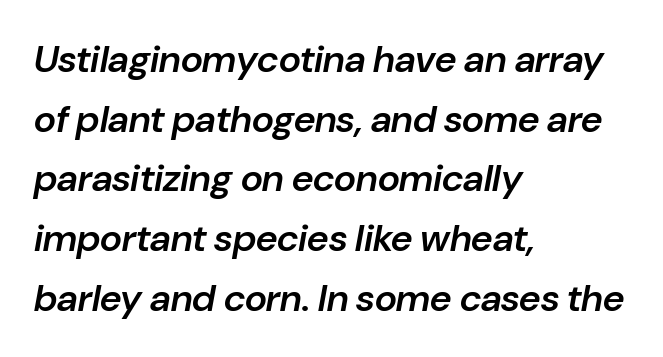
This block has exactly the height ordinary leading produces. The face used here is proportionally spaced, like ordinary book or web type. The foot of each line stays bare and open. Typesetter's note: demi weight, one step under bold. Leftover space on each line is placed entirely after the last word.
